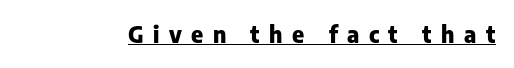
The image shows 23 px bold type, upright; set unusually wide letter spacing (+0.41 em), underlined.
